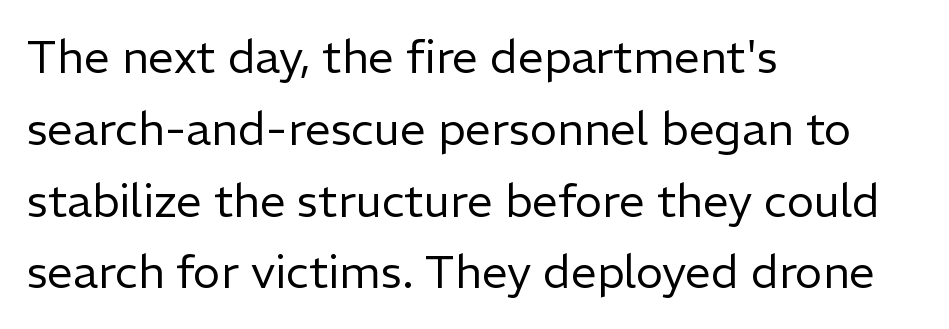
The image shows 46 px regular-weight sans-serif type, upright; set left-aligned, normal line spacing (1.56x), normal letter spacing, not underlined; low stroke contrast and a medium x-height.
